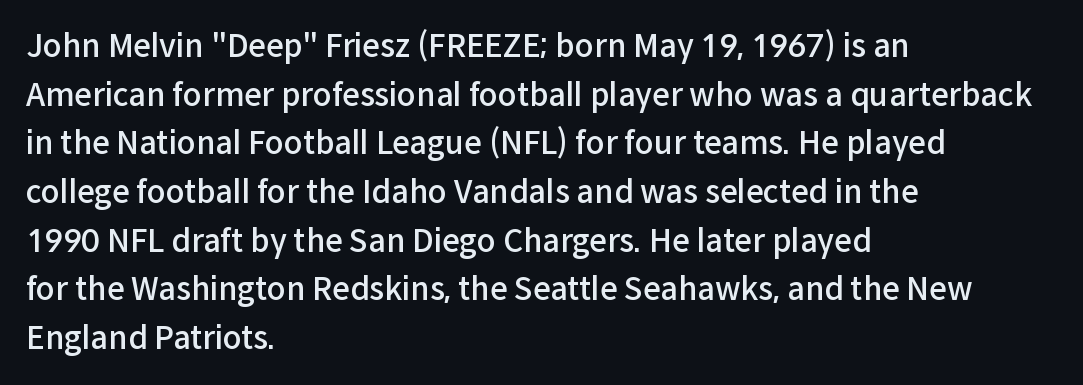
Students, this is semibold: more ink than regular, less than bold. When letters stand straight like this, we call the style roman or upright. The face used here is proportionally spaced, like ordinary book or web type. Nobody touched the tracking dial on this one. Typographically, this falls in the sans-serif category.
